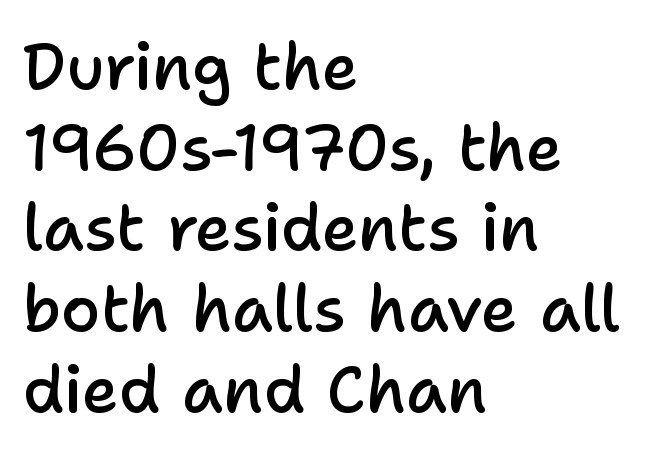
{"serif": "no", "italic": "no", "bold": "semi", "weight": "semibold", "width": "normal", "stroke_contrast": "low", "x_height": "medium", "monospaced": "no", "underline": "no", "align": "left", "line_spacing": "normal", "line_spacing_ratio": 1.26, "letter_spacing": "normal", "letter_spacing_em": 0.0, "glyph_px": 64}
